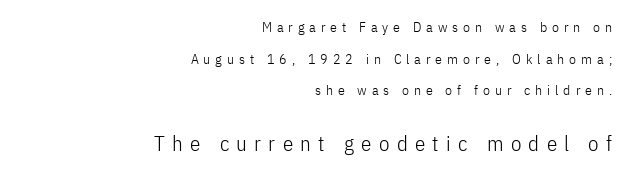
If you drew a line through each stem, it would be perfectly vertical. Descender tails drop into unmarked territory. These lines stand farther apart than default settings would place them. Which chunk is bigger? The second one — the bottom block dwarfs the top. Tracking value appears strongly positive — letters spread wide. Notice how the passage keeps a crisp vertical edge on the right only.
